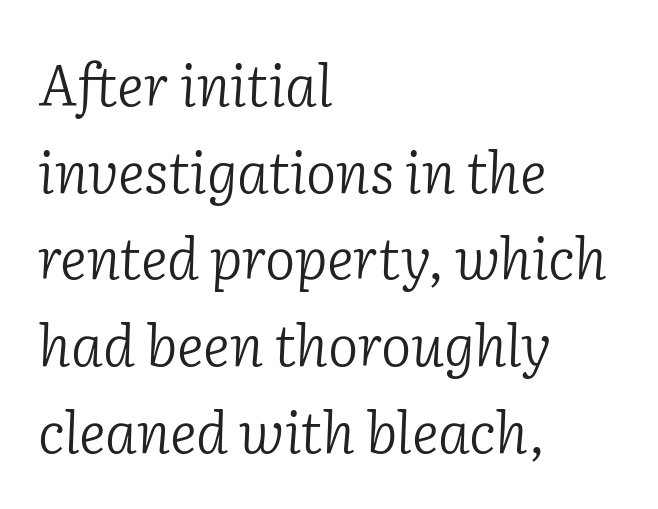
These lines keep a tight, regular rhythm from letter to letter. The typography opts for an oblique posture over an upright one. Vertical spacing — default. You could not count columns in this text — the font is proportionally spaced. Lines of text with bare space underneath.
